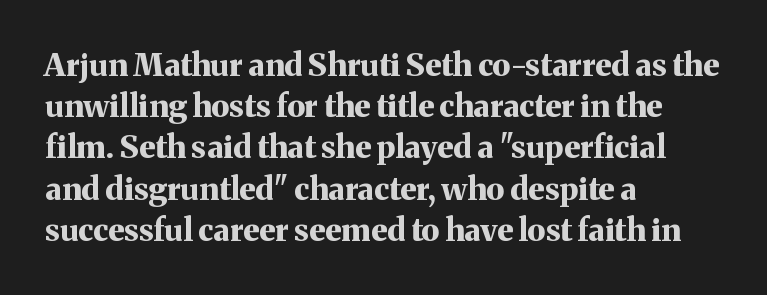
{"serif": "yes", "italic": "no", "bold": "yes", "weight": "bold", "width": "normal", "stroke_contrast": "medium", "x_height": "medium", "monospaced": "no", "underline": "no", "align": "left", "line_spacing": "normal", "line_spacing_ratio": 1.33, "letter_spacing": "normal", "letter_spacing_em": 0.0, "glyph_px": 31}
